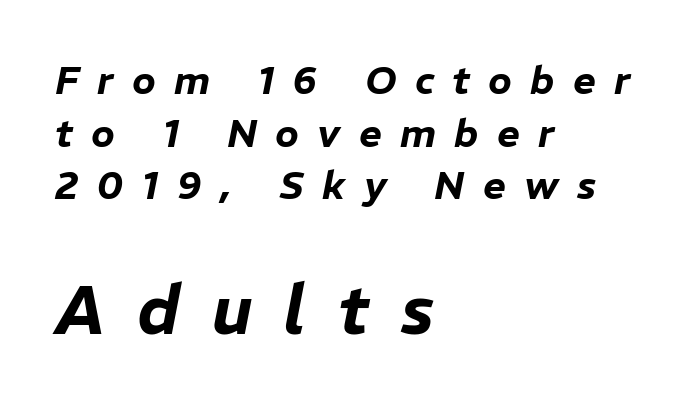
{"italic": "yes", "lean": "right", "slant_degrees": 11, "width": "normal", "stroke_contrast": "low", "x_height": "medium", "monospaced": "no", "underline": "no", "align": "left", "line_spacing": "normal", "line_spacing_ratio": 1.35, "letter_spacing": "wide", "letter_spacing_em": 0.47, "larger_block": "second", "size_ratio": 1.74, "glyph_px": 68}
